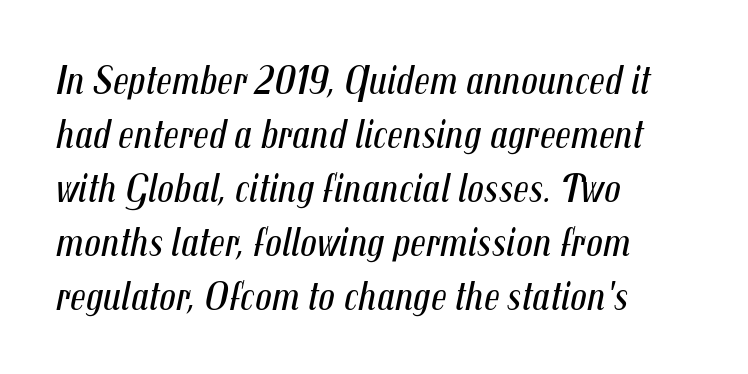
Q: Is the text bold? A: No.
Q: Is the text italic (slanted)? A: Yes, it leans right by about 12 degrees.
Q: Is the text underlined? A: No.
Q: How is the paragraph aligned? A: Left-aligned.
Q: Is the spacing between letters normal or unusually wide? A: Normal.
Q: Is the spacing between lines tight, normal or loose? A: Normal.
Q: Width (condensed, normal, or wide)? A: Condensed.
Q: Stroke contrast? A: Medium.
Q: x-height? A: Medium.
Q: Monospaced? A: No.
